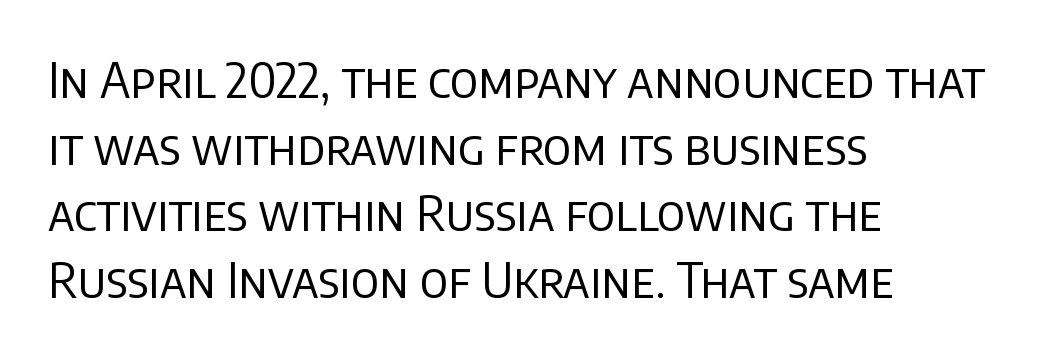
Horizontal alignment here is leftward, the default for most running prose. Interline gaps are of average width in this sample. Note the varied advance widths — an 'i' is clearly narrower than an 'm'. This sample uses an upright cut, with every glyph sitting square on the baseline. The area under the type is left untouched.
